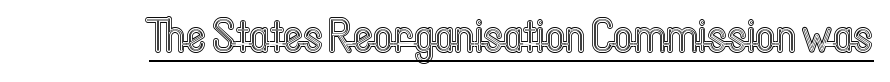
Q: Is the text italic (slanted)? A: No, it is upright.
Q: Is the text underlined? A: Yes.
Q: Is the spacing between letters normal or unusually wide? A: Normal.
Q: Width (condensed, normal, or wide)? A: Condensed.
Q: x-height? A: Medium.
Q: Monospaced? A: No.
